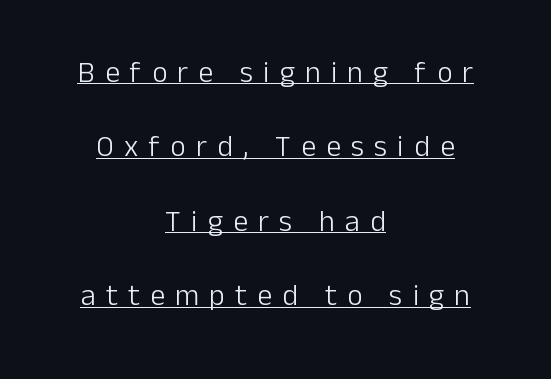
Q: Is the text bold? A: No.
Q: Is the text italic (slanted)? A: No, it is upright.
Q: Is the typeface a serif or a sans-serif typeface? A: Sans-serif.
Q: Is the text underlined? A: Yes.
Q: How is the paragraph aligned? A: Centered.
Q: Is the spacing between letters normal or unusually wide? A: Unusually wide.
Q: Is the spacing between lines tight, normal or loose? A: Loose.
Q: Width (condensed, normal, or wide)? A: Normal.
Q: Stroke contrast? A: Low.
Q: x-height? A: Medium.
Q: Monospaced? A: No.
